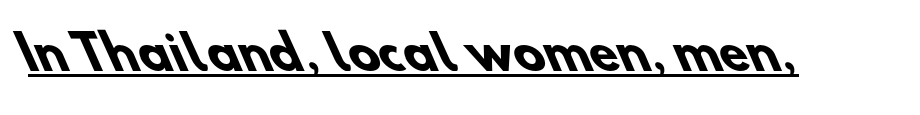
The face used here is proportionally spaced, like ordinary book or web type. Emphasis is given by a line drawn under the lettering. Type style note: lacks serifs. Caption: bold face, heavy strokes. The line texture is even and compact thanks to regular tracking.
